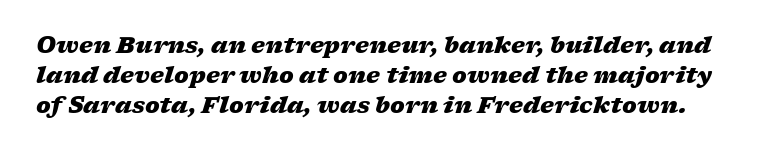
{"italic": "yes", "lean": "right", "slant_degrees": 17, "bold": "yes", "underline": "no", "line_spacing": "normal", "line_spacing_ratio": 1.37, "letter_spacing": "normal", "letter_spacing_em": 0.0, "glyph_px": 22}
